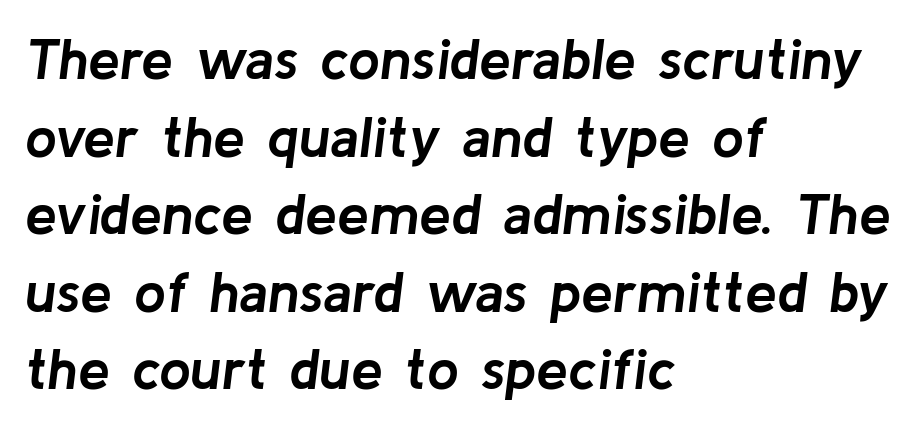
{"italic": "yes", "lean": "right", "slant_degrees": 8, "bold": "yes", "weight": "semibold", "width": "normal", "stroke_contrast": "low", "x_height": "medium", "monospaced": "no", "underline": "no", "align": "left", "line_spacing": "normal", "line_spacing_ratio": 1.36, "letter_spacing": "normal", "letter_spacing_em": 0.0, "glyph_px": 57}
